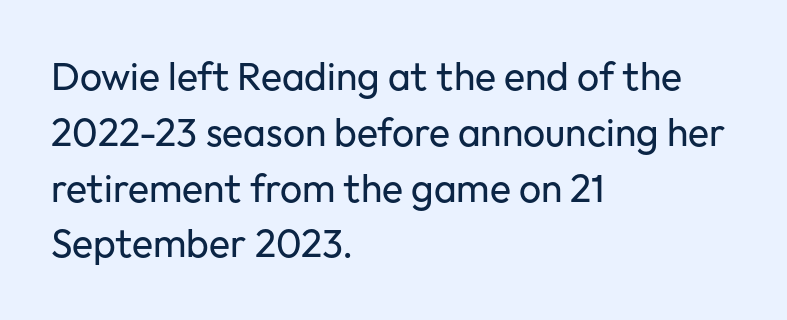
The image shows 39 px regular-weight sans-serif type, upright; set left-aligned, normal line spacing (1.43x), normal letter spacing, not underlined; low stroke contrast and a medium x-height.
